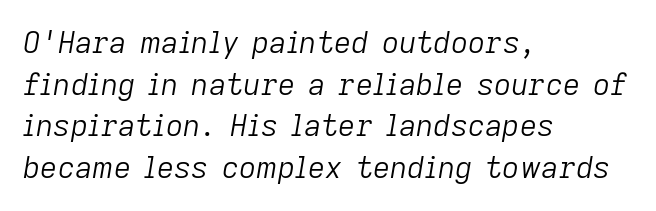
Q: Is the text bold? A: No.
Q: Is the text italic (slanted)? A: Yes, it leans right by about 9 degrees.
Q: Is the text underlined? A: No.
Q: How is the paragraph aligned? A: Left-aligned.
Q: Is the spacing between letters normal or unusually wide? A: Normal.
Q: Is the spacing between lines tight, normal or loose? A: Normal.
Q: Width (condensed, normal, or wide)? A: Normal.
Q: Stroke contrast? A: Low.
Q: x-height? A: Medium.
Q: Monospaced? A: No.
